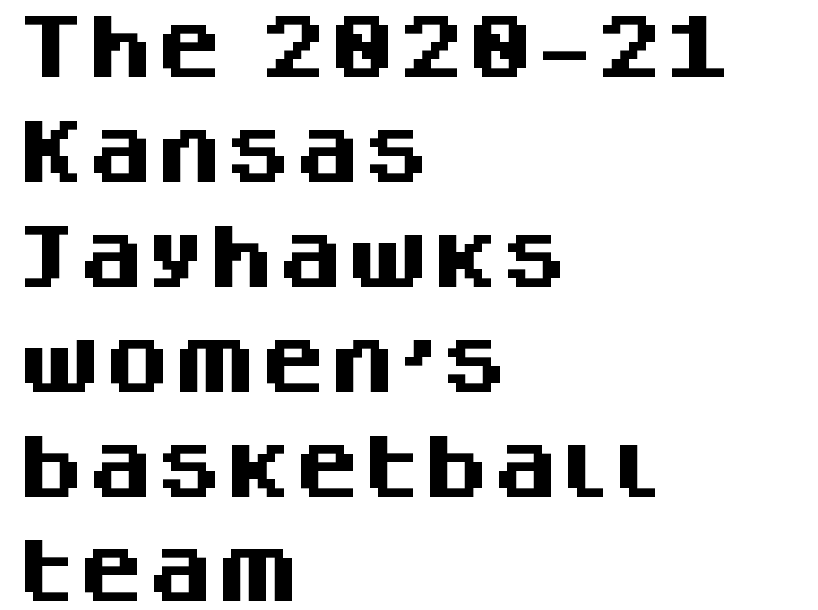
{"serif": "no", "italic": "no", "bold": "yes", "weight": "heavy", "width": "normal", "stroke_contrast": "medium", "x_height": "large", "monospaced": "no", "underline": "no", "align": "left", "line_spacing": "normal", "line_spacing_ratio": 1.52, "letter_spacing": "normal", "letter_spacing_em": 0.0, "glyph_px": 69}
